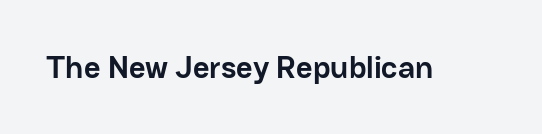
The image shows 32 px semibold sans-serif type, upright; set normal letter spacing, not underlined; low stroke contrast and a medium x-height.
